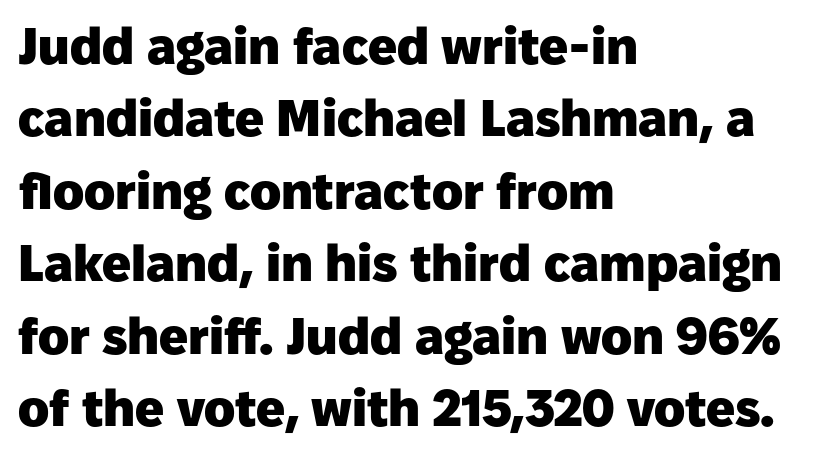
The text block is weighted toward the left margin, trailing off unevenly rightward. Here the glyphs are tracked normally, forming tight word shapes. Strokes here are thick enough to call this a true bold. This is sans-serif lettering, the kind often seen on screens and signage.
